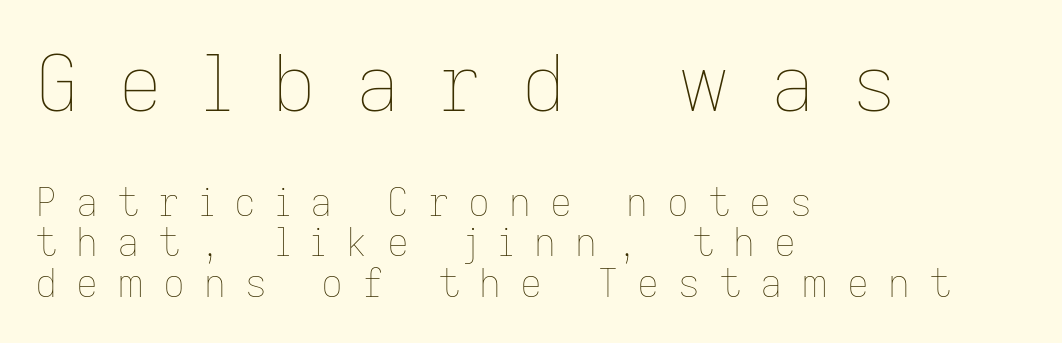
Q: Is the text bold? A: No.
Q: Is the text italic (slanted)? A: No, it is upright.
Q: Is the text underlined? A: No.
Q: How is the paragraph aligned? A: Left-aligned.
Q: Is the spacing between letters normal or unusually wide? A: Unusually wide.
Q: Is the spacing between lines tight, normal or loose? A: Tight.
Q: Which block of text is set in a larger size, the first (top) or the second (bottom)? A: The first (top) one.
Q: Width (condensed, normal, or wide)? A: Normal.
Q: Stroke contrast? A: Low.
Q: x-height? A: Medium.
Q: Monospaced? A: No.
